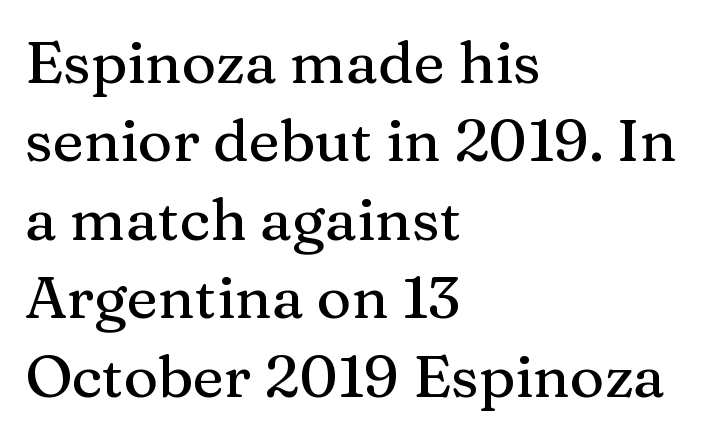
Q: Is the text italic (slanted)? A: No, it is upright.
Q: Is the typeface a serif or a sans-serif typeface? A: Serif.
Q: Is the text underlined? A: No.
Q: How is the paragraph aligned? A: Left-aligned.
Q: Is the spacing between letters normal or unusually wide? A: Normal.
Q: Is the spacing between lines tight, normal or loose? A: Normal.
Q: Width (condensed, normal, or wide)? A: Normal.
Q: Stroke contrast? A: Medium.
Q: x-height? A: Medium.
Q: Monospaced? A: No.
